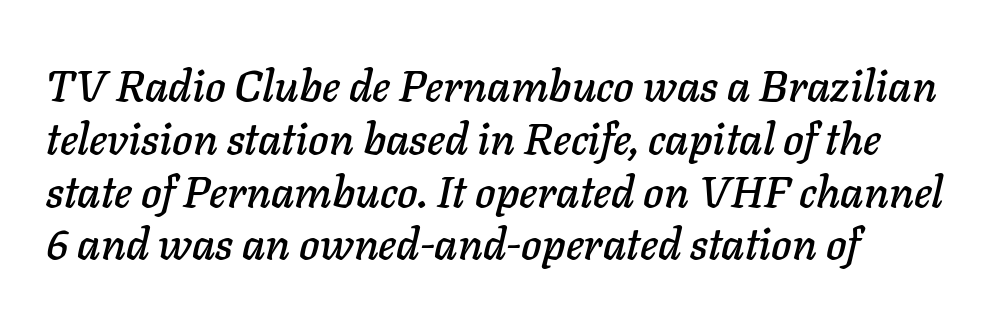
Q: Is the text italic (slanted)? A: Yes, it leans right by about 11 degrees.
Q: Is the text underlined? A: No.
Q: Is the spacing between letters normal or unusually wide? A: Normal.
Q: Width (condensed, normal, or wide)? A: Normal.
Q: Stroke contrast? A: Low.
Q: x-height? A: Medium.
Q: Monospaced? A: No.
